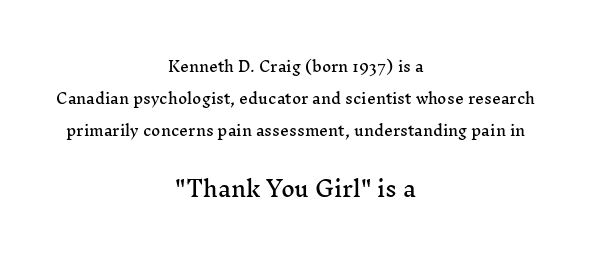
Q: Is the text italic (slanted)? A: No, it is upright.
Q: Is the text underlined? A: No.
Q: How is the paragraph aligned? A: Centered.
Q: Is the spacing between letters normal or unusually wide? A: Normal.
Q: Is the spacing between lines tight, normal or loose? A: Loose.
Q: Which block of text is set in a larger size, the first (top) or the second (bottom)? A: The second (bottom) one.
